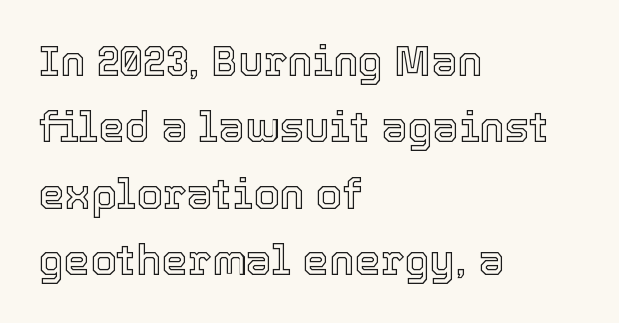
The image shows 42 px text type, upright; set left-aligned, normal line spacing (1.58x), normal letter spacing, not underlined; a medium x-height.
